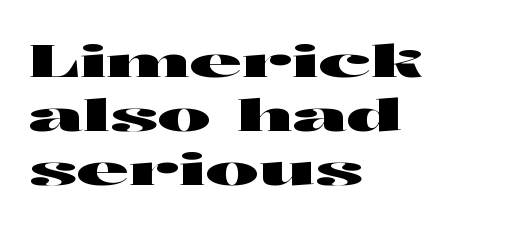
The passage shown is typed in a proportional face where columns would drift. This rendering features lettering with no underline. Vertical strokes here are truly vertical. Does the copy run flush right? No — it runs flush left. The text was rendered using a sans face with plain stroke endings.
